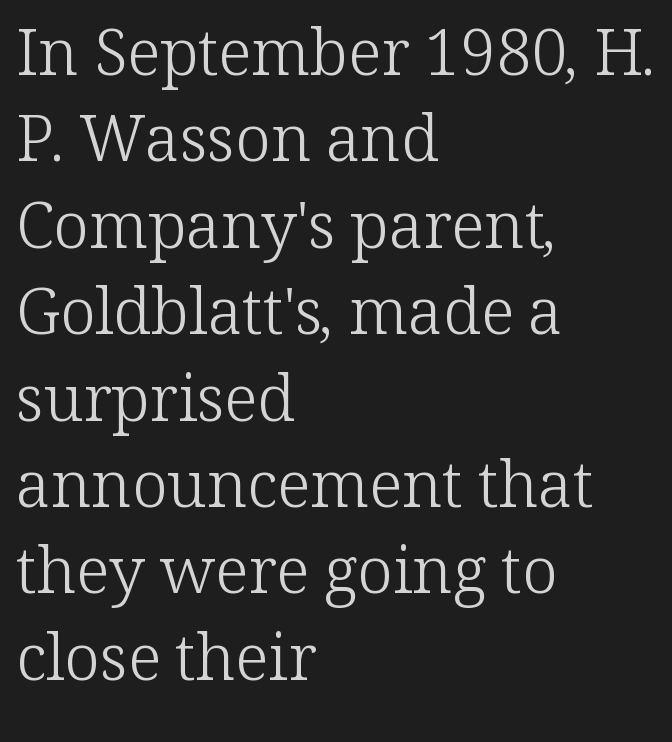
{"serif": "yes", "italic": "no", "bold": "no", "weight": "light", "width": "normal", "stroke_contrast": "low", "x_height": "medium", "monospaced": "no", "underline": "no", "align": "left", "line_spacing": "normal", "line_spacing_ratio": 1.35, "letter_spacing": "normal", "letter_spacing_em": 0.0, "glyph_px": 64}
